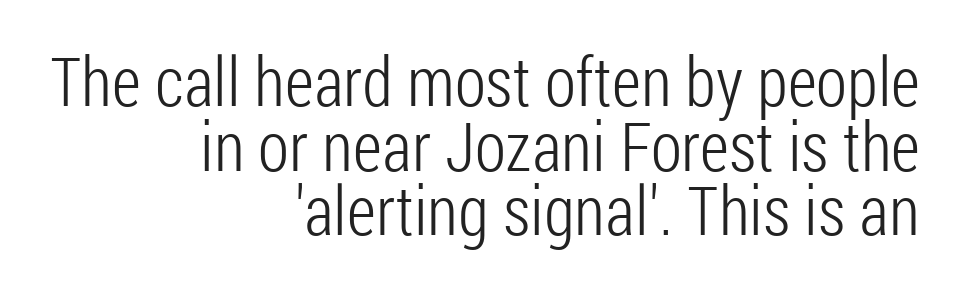
A typesetter would call this proportional, since set widths differ per character. The letterforms sit shoulder to shoulder at normal distance. The weight would be labelled regular, book, light, or lighter still. The gap between lines stays unmarked. Line spacing here is tight. When letters stand straight like this, we call the style roman or upright.
